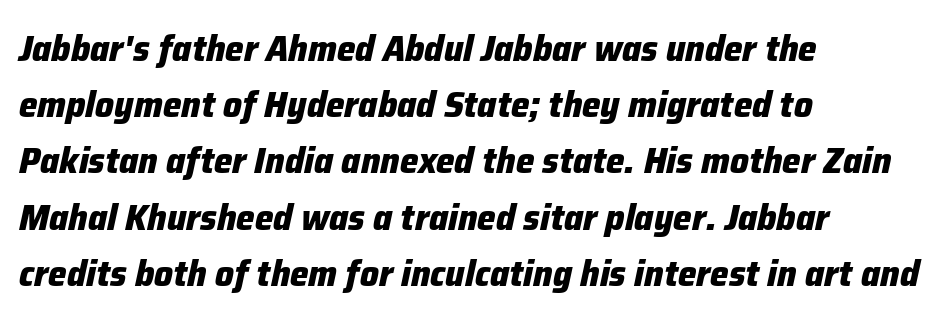
Q: Is the text bold? A: Yes.
Q: Is the text italic (slanted)? A: Yes, it leans right by about 12 degrees.
Q: Is the text underlined? A: No.
Q: How is the paragraph aligned? A: Left-aligned.
Q: Is the spacing between letters normal or unusually wide? A: Normal.
Q: Is the spacing between lines tight, normal or loose? A: Normal.
Q: Width (condensed, normal, or wide)? A: Normal.
Q: Stroke contrast? A: Low.
Q: x-height? A: Medium.
Q: Monospaced? A: No.
